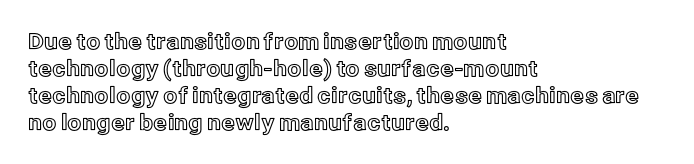
The image shows 22 px text type, upright; set left-aligned, line spacing 1.22x, normal letter spacing, not underlined.
